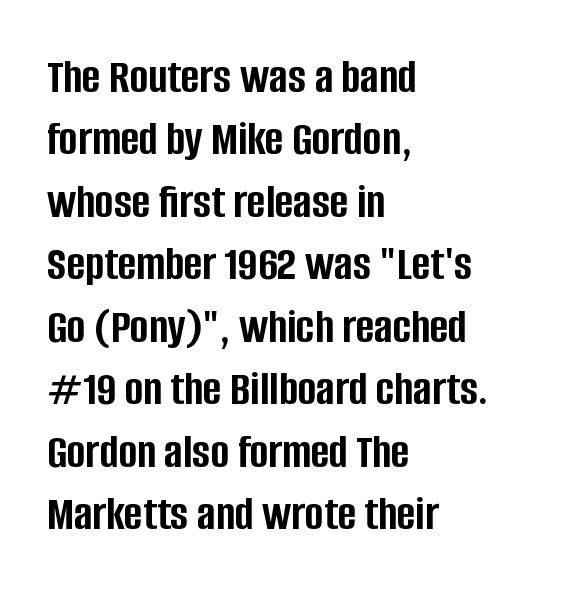
Vertically, the passage feels balanced, rows spaced as you'd expect. This sample uses plain, unmodified letter spacing. These lines carry a lot of weight — the face is fully bold. In terms of letterform style, serifs are entirely absent. Ordinary non-slanted type is in use.
